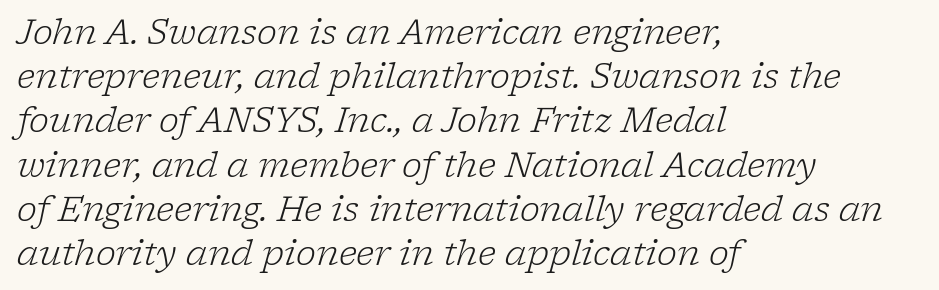
{"serif": "yes", "italic": "yes", "lean": "right", "slant_degrees": 17, "bold": "no", "weight": "light", "width": "normal", "stroke_contrast": "low", "x_height": "medium", "monospaced": "no", "underline": "no", "align": "left", "line_spacing": "normal", "line_spacing_ratio": 1.3, "letter_spacing": "normal", "letter_spacing_em": 0.0, "glyph_px": 34}
